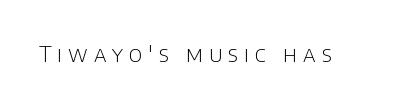
{"italic": "no", "bold": "no", "underline": "no", "letter_spacing": "wide", "letter_spacing_em": 0.27, "glyph_px": 22}
